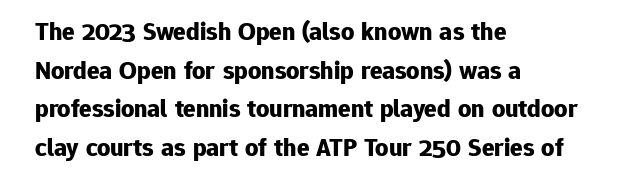
{"italic": "no", "bold": "yes", "underline": "no", "align": "left", "line_spacing": "normal", "line_spacing_ratio": 1.49, "letter_spacing": "normal", "letter_spacing_em": 0.0, "glyph_px": 26}
